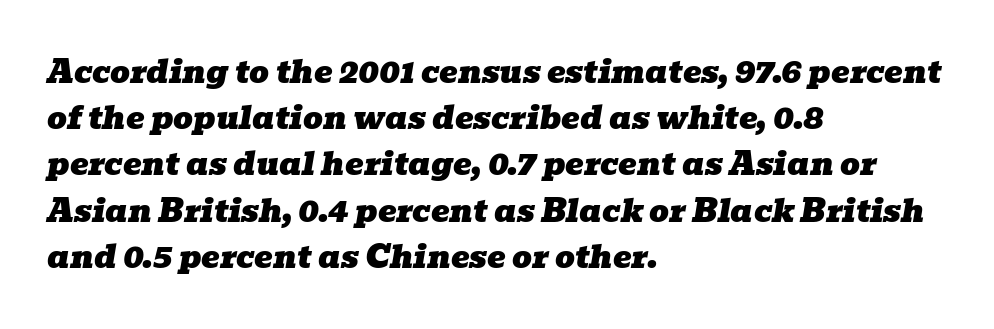
{"serif": "yes", "italic": "yes", "lean": "right", "slant_degrees": 10, "width": "wide", "stroke_contrast": "low", "x_height": "medium", "monospaced": "no", "underline": "no", "align": "left", "line_spacing": "normal", "line_spacing_ratio": 1.49, "letter_spacing": "normal", "letter_spacing_em": 0.0, "glyph_px": 31}
